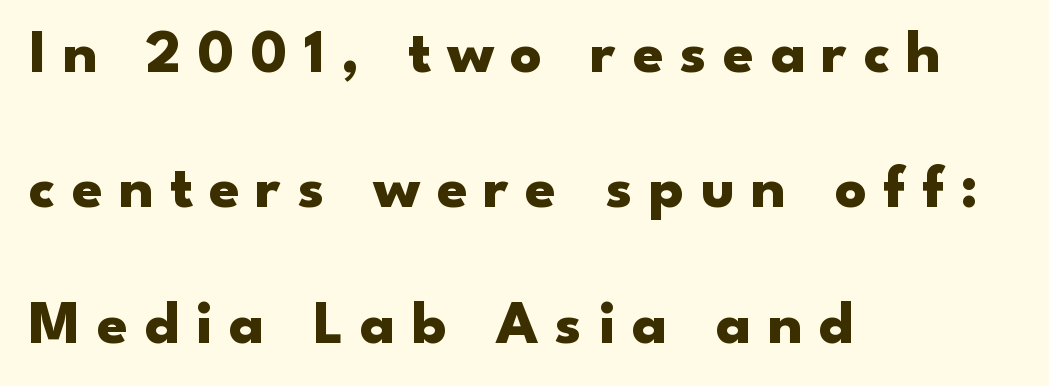
Q: Is the text bold? A: Yes.
Q: Is the text italic (slanted)? A: No, it is upright.
Q: Is the typeface a serif or a sans-serif typeface? A: Sans-serif.
Q: Is the text underlined? A: No.
Q: How is the paragraph aligned? A: Left-aligned.
Q: Is the spacing between letters normal or unusually wide? A: Unusually wide.
Q: Is the spacing between lines tight, normal or loose? A: Loose.
Q: Width (condensed, normal, or wide)? A: Wide.
Q: Stroke contrast? A: Low.
Q: x-height? A: Small.
Q: Monospaced? A: No.
